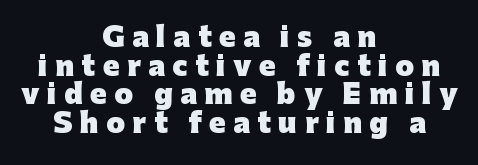
{"italic": "no", "bold": "yes", "underline": "no", "align": "center", "line_spacing": "tight", "line_spacing_ratio": 1.06, "letter_spacing": "wide", "letter_spacing_em": 0.28, "glyph_px": 27}
